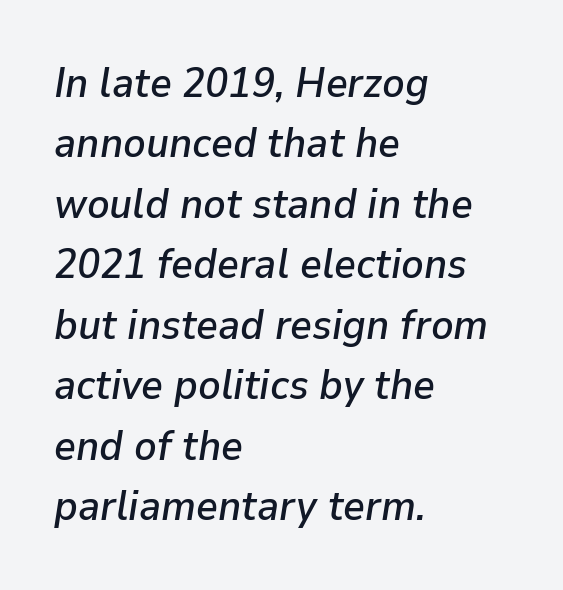
{"italic": "yes", "lean": "right", "slant_degrees": 9, "width": "normal", "stroke_contrast": "low", "x_height": "medium", "monospaced": "no", "underline": "no", "align": "left", "line_spacing": "normal", "line_spacing_ratio": 1.44, "letter_spacing": "normal", "letter_spacing_em": 0.0, "glyph_px": 42}
